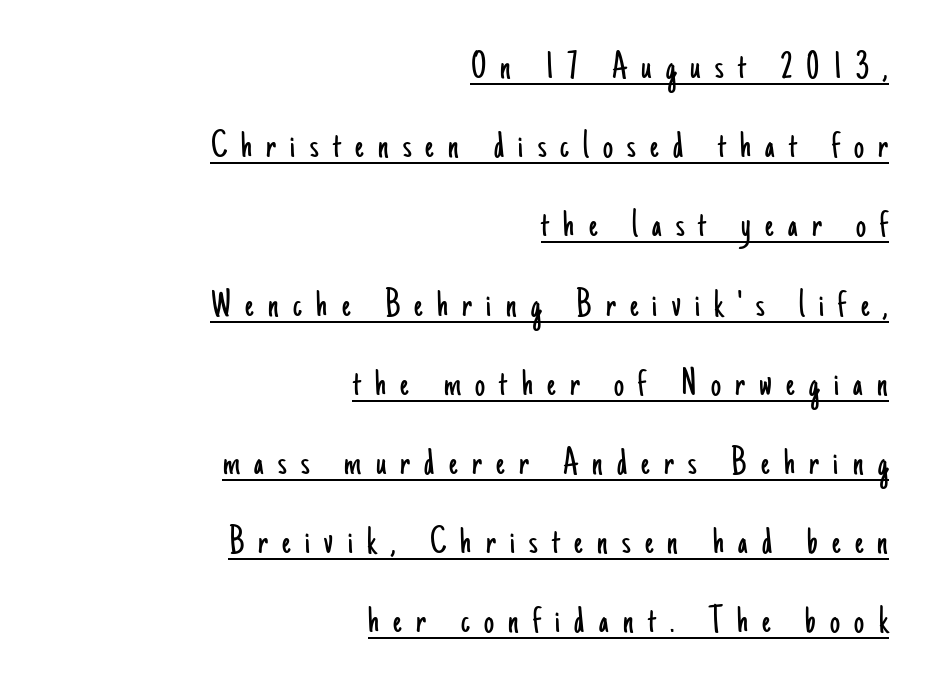
The image shows 40 px light, condensed sans-serif type, upright; set right-aligned, loose line spacing (1.98x), unusually wide letter spacing (+0.36 em), underlined; low stroke contrast and a small x-height.
